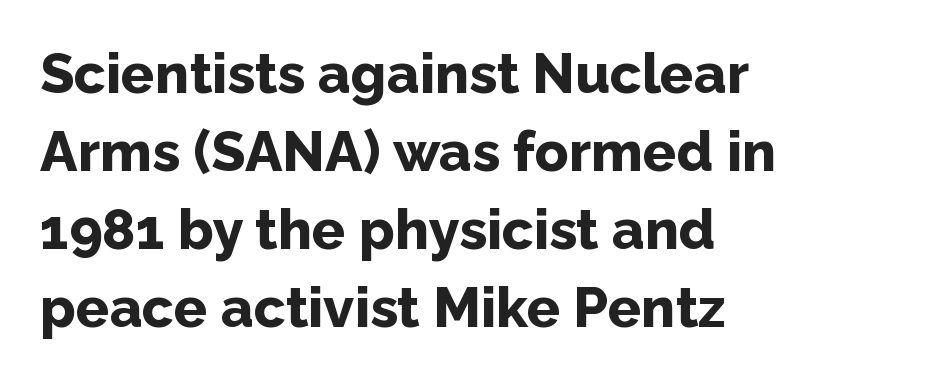
{"serif": "no", "italic": "no", "bold": "yes", "weight": "bold", "width": "normal", "stroke_contrast": "low", "x_height": "medium", "monospaced": "no", "underline": "no", "align": "left", "line_spacing": "normal", "line_spacing_ratio": 1.39, "letter_spacing": "normal", "letter_spacing_em": 0.0, "glyph_px": 56}
